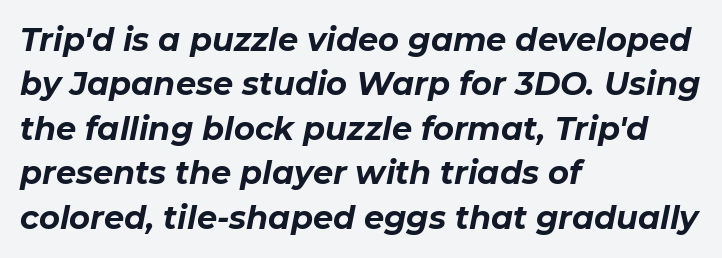
Q: Is the text bold? A: Yes.
Q: Is the text italic (slanted)? A: Yes, it leans right by about 11 degrees.
Q: Is the text underlined? A: No.
Q: How is the paragraph aligned? A: Left-aligned.
Q: Is the spacing between letters normal or unusually wide? A: Normal.
Q: Is the spacing between lines tight, normal or loose? A: Normal.
Q: Width (condensed, normal, or wide)? A: Normal.
Q: Stroke contrast? A: Low.
Q: x-height? A: Medium.
Q: Monospaced? A: No.
